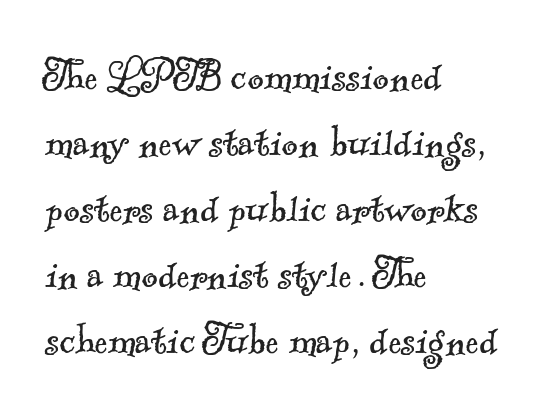
Q: Is the text bold? A: No.
Q: Is the typeface a serif or a sans-serif typeface? A: Serif.
Q: Is the text underlined? A: No.
Q: How is the paragraph aligned? A: Left-aligned.
Q: Is the spacing between letters normal or unusually wide? A: Normal.
Q: Is the spacing between lines tight, normal or loose? A: Normal.
Q: Width (condensed, normal, or wide)? A: Normal.
Q: x-height? A: Small.
Q: Monospaced? A: No.
